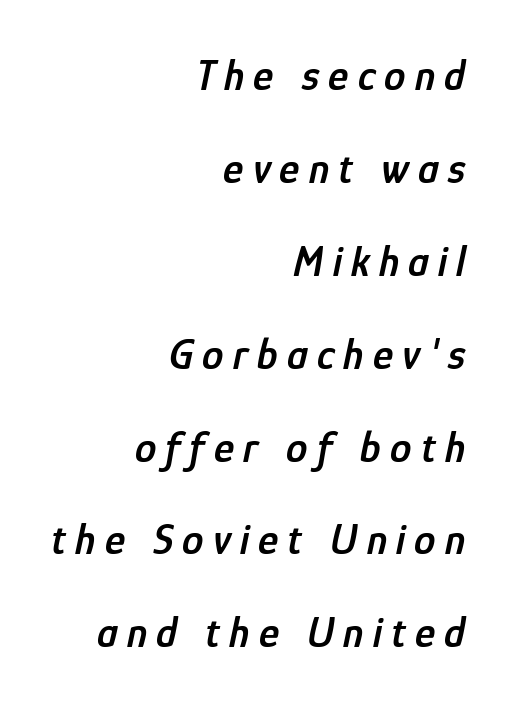
{"italic": "yes", "lean": "right", "slant_degrees": 12, "bold": "semi", "weight": "semibold", "width": "condensed", "stroke_contrast": "low", "x_height": "medium", "monospaced": "no", "underline": "no", "align": "right", "line_spacing": "loose", "line_spacing_ratio": 2.16, "letter_spacing": "wide", "letter_spacing_em": 0.21, "glyph_px": 43}
